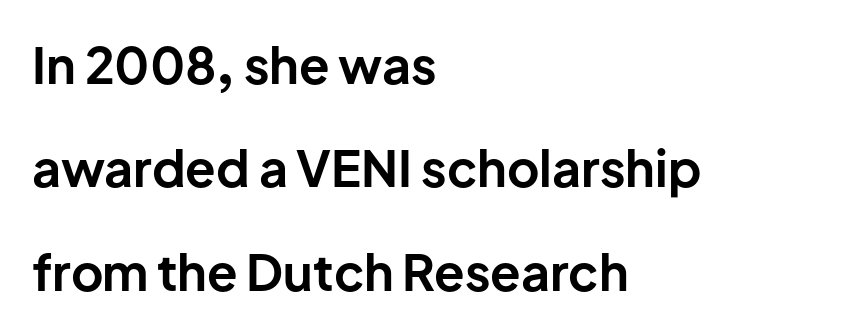
The image shows 50 px bold sans-serif type, upright; set left-aligned, loose line spacing (2.07x), normal letter spacing, not underlined; low stroke contrast and a medium x-height.
